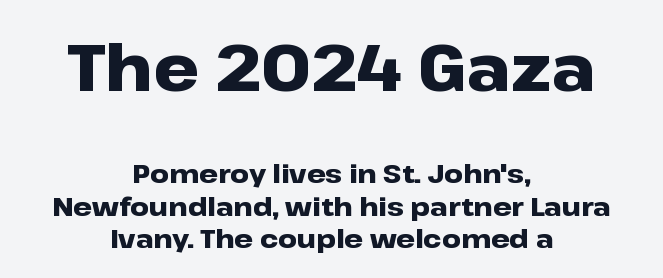
The image shows 65 px heavy, wide sans-serif type, upright; set centered, normal line spacing (1.26x), normal letter spacing, not underlined; the first (top) block is 2.5x larger; low stroke contrast and a medium x-height.
